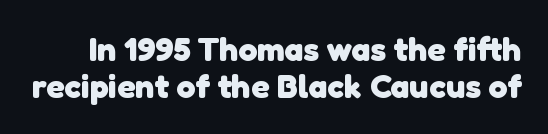
Anything drawn beneath the words? Only blank space. Nothing unusual about the tracking: characters are spaced as the font intends. The face used here is proportionally spaced, like ordinary book or web type. The passage shown stacks its lines with hardly any gap. Observe the absence of serifs on each vertical stroke in this sample. Each glyph is drawn with heavy, bold strokes.
